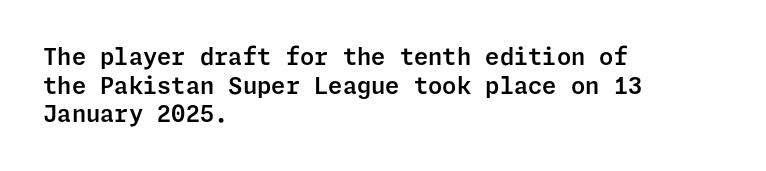
Q: Is the text italic (slanted)? A: No, it is upright.
Q: Is the text underlined? A: No.
Q: How is the paragraph aligned? A: Left-aligned.
Q: Is the spacing between letters normal or unusually wide? A: Normal.
Q: Is the spacing between lines tight, normal or loose? A: Normal.
